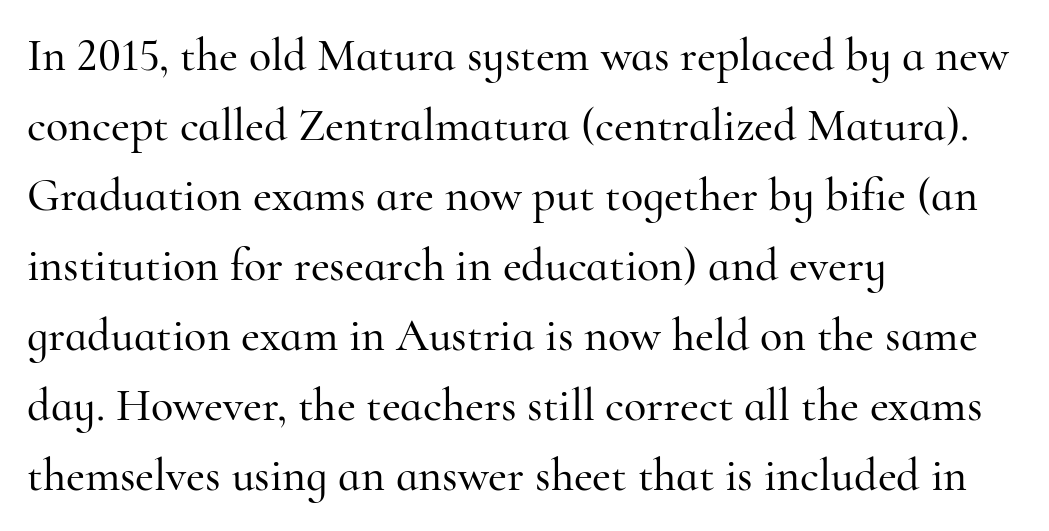
The image shows 46 px serif type, upright; set left-aligned, normal line spacing (1.52x), normal letter spacing, not underlined; high stroke contrast and a small x-height.
